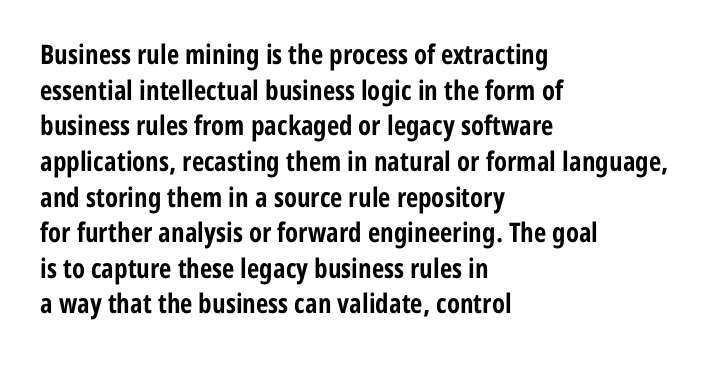
{"italic": "no", "bold": "yes", "underline": "no", "align": "left", "line_spacing": "normal", "line_spacing_ratio": 1.32, "letter_spacing": "normal", "letter_spacing_em": 0.0, "glyph_px": 27}
